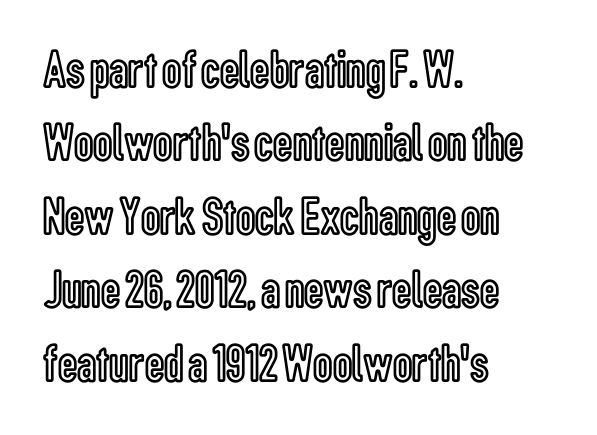
Does the copy run flush right? No — it runs flush left. Glyph-to-glyph distance matches everyday printed text. A typesetter would call this leading conventional body-copy spacing. The letters stand upright; this is a roman face.
